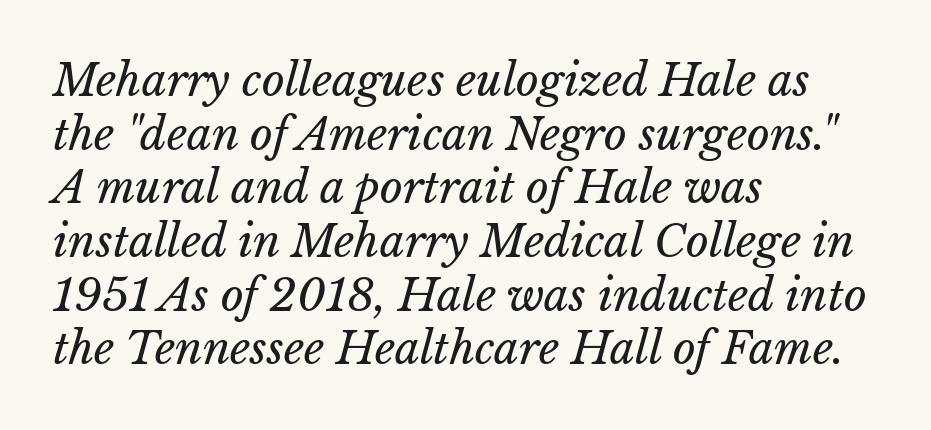
The image shows 44 px regular-weight type, italic (leaning right); set left-aligned, line spacing 1.22x, normal letter spacing, not underlined; low stroke contrast and a medium x-height.
